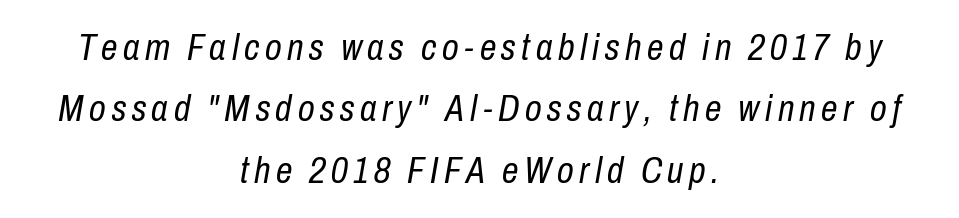
Q: Is the text bold? A: No.
Q: Is the text italic (slanted)? A: Yes, it leans right by about 10 degrees.
Q: Is the text underlined? A: No.
Q: How is the paragraph aligned? A: Centered.
Q: Is the spacing between lines tight, normal or loose? A: Normal.
Q: Width (condensed, normal, or wide)? A: Condensed.
Q: Stroke contrast? A: Low.
Q: x-height? A: Medium.
Q: Monospaced? A: No.
